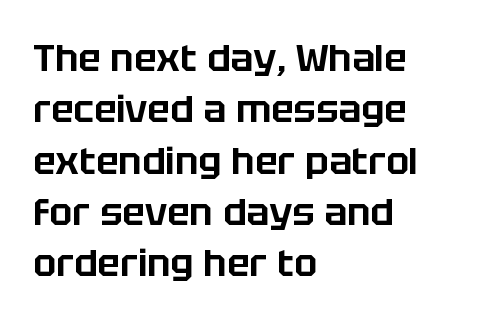
The designer left line spacing at the default. Casual observation: everything's shoved over to the left. Has an underline been added? It has not. Is there any slant? The stems are plumb. Looks like regular typesetting: each glyph gets only the width it needs.
